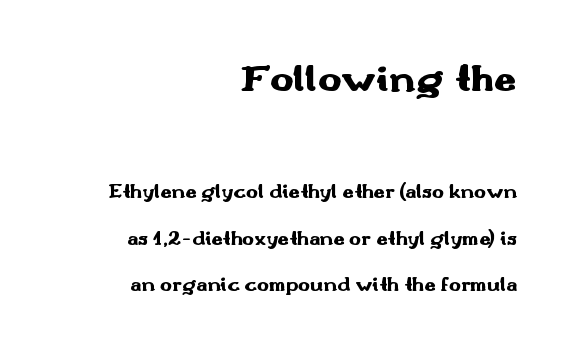
{"serif": "no", "italic": "no", "bold": "yes", "weight": "heavy", "width": "wide", "stroke_contrast": "medium", "x_height": "small", "monospaced": "no", "underline": "no", "align": "right", "line_spacing": "loose", "line_spacing_ratio": 2.33, "letter_spacing": "normal", "letter_spacing_em": 0.0, "larger_block": "first", "size_ratio": 2.0, "glyph_px": 40}
